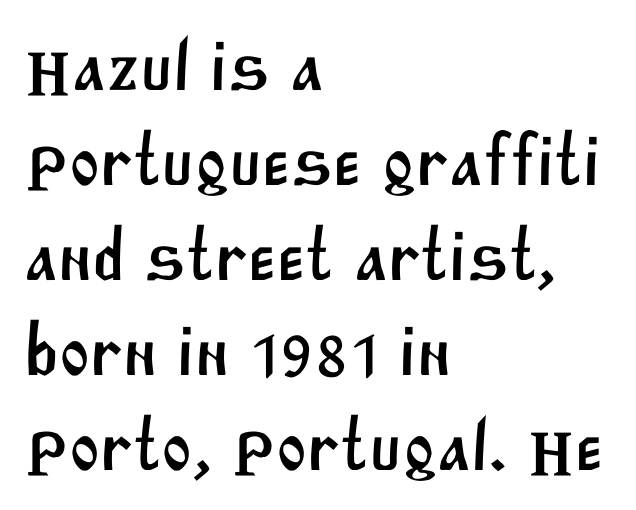
The image shows 73 px sans-serif type; set left-aligned, normal line spacing (1.3x), normal letter spacing, not underlined; medium stroke contrast and a large x-height.
